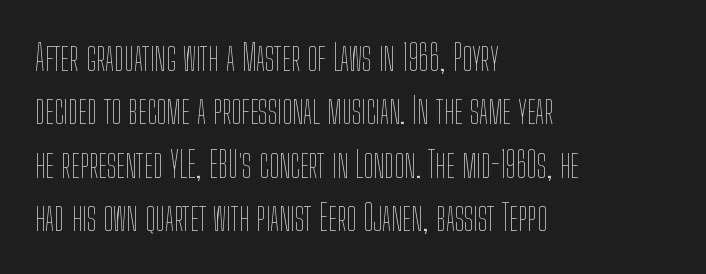
The image shows 36 px thin, condensed type, upright; set left-aligned, normal line spacing (1.48x), normal letter spacing, not underlined; low stroke contrast and a medium x-height.
